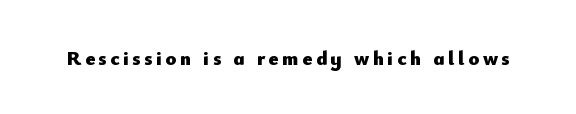
The type sits square on the baseline with zero lean. Lines of text with bare space underneath. Does the weight exceed regular? Yes, all the way to bold.
